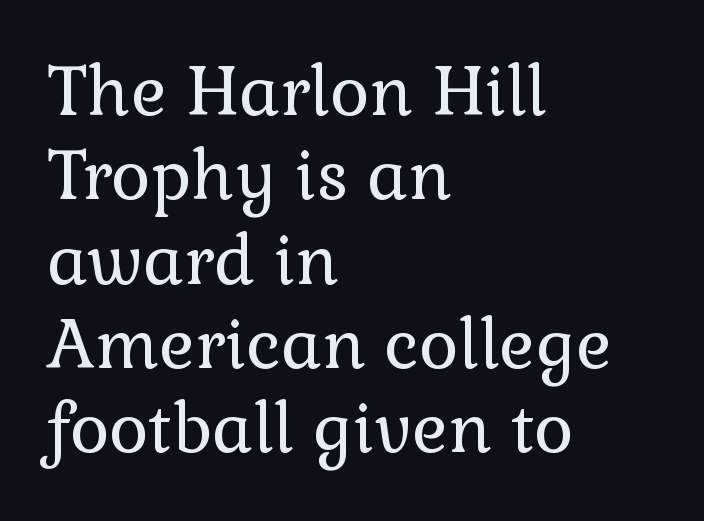
Q: Is the text bold? A: No.
Q: Is the text italic (slanted)? A: No, it is upright.
Q: Is the typeface a serif or a sans-serif typeface? A: Serif.
Q: Is the text underlined? A: No.
Q: How is the paragraph aligned? A: Left-aligned.
Q: Is the spacing between letters normal or unusually wide? A: Normal.
Q: Width (condensed, normal, or wide)? A: Normal.
Q: Stroke contrast? A: Low.
Q: x-height? A: Medium.
Q: Monospaced? A: No.
